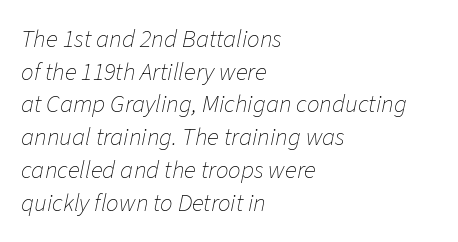
Q: Is the text bold? A: No.
Q: Is the text italic (slanted)? A: Yes, it leans right by about 11 degrees.
Q: Is the text underlined? A: No.
Q: How is the paragraph aligned? A: Left-aligned.
Q: Is the spacing between letters normal or unusually wide? A: Normal.
Q: Is the spacing between lines tight, normal or loose? A: Normal.
